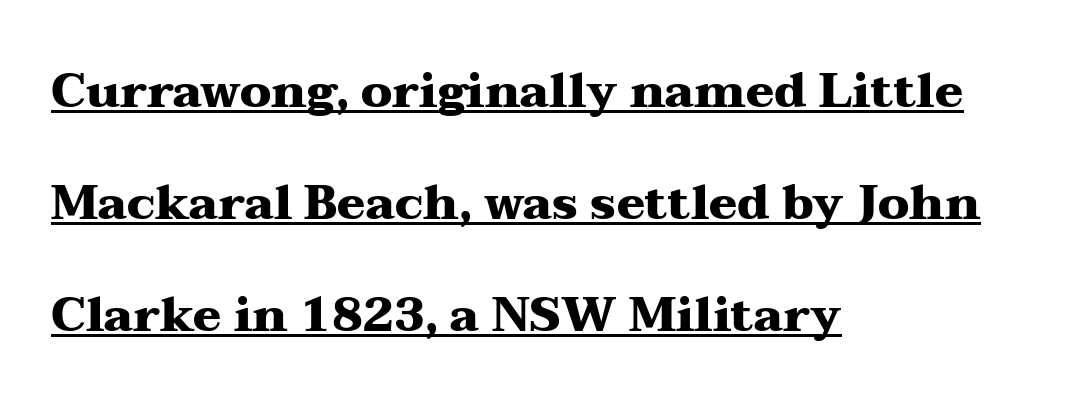
The image shows 47 px heavy, wide serif type, upright; set left-aligned, loose line spacing (2.38x), normal letter spacing, underlined; medium stroke contrast and a medium x-height.
